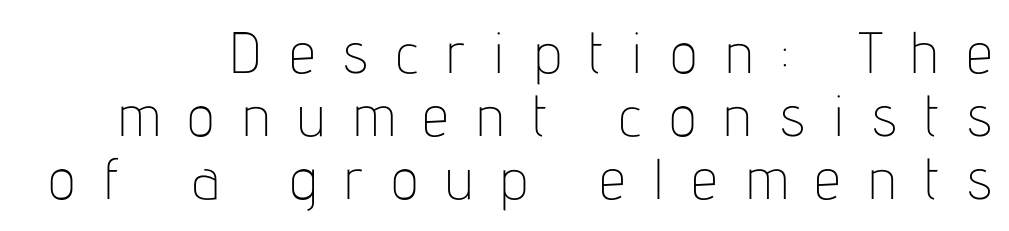
Students, observe: this is what under-led, compact text looks like. Note the varied advance widths — an 'i' is clearly narrower than an 'm'. Any mark beneath the type? The region is blank. Nothing sits at the stroke ends, so this counts as sans-serif. The horizontal fit of the characters is loose and conspicuously gappy. No extra ink here — the face is not bold.
